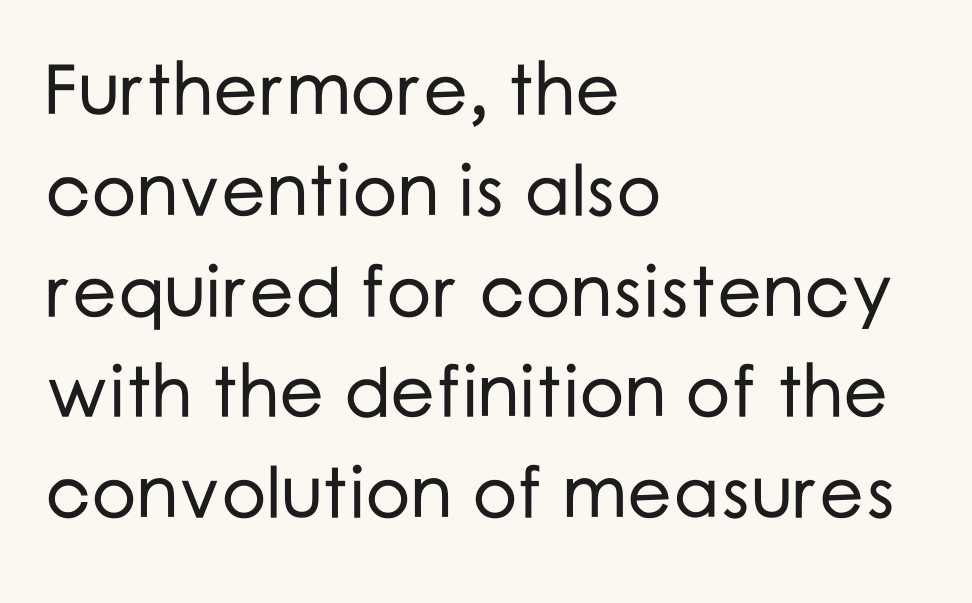
Looks like regular typesetting: each glyph gets only the width it needs. Every stem runs plumb, perpendicular to the baseline. Observe the ordinary spacing: letters are neighbours, not strangers. Leading: standard.
